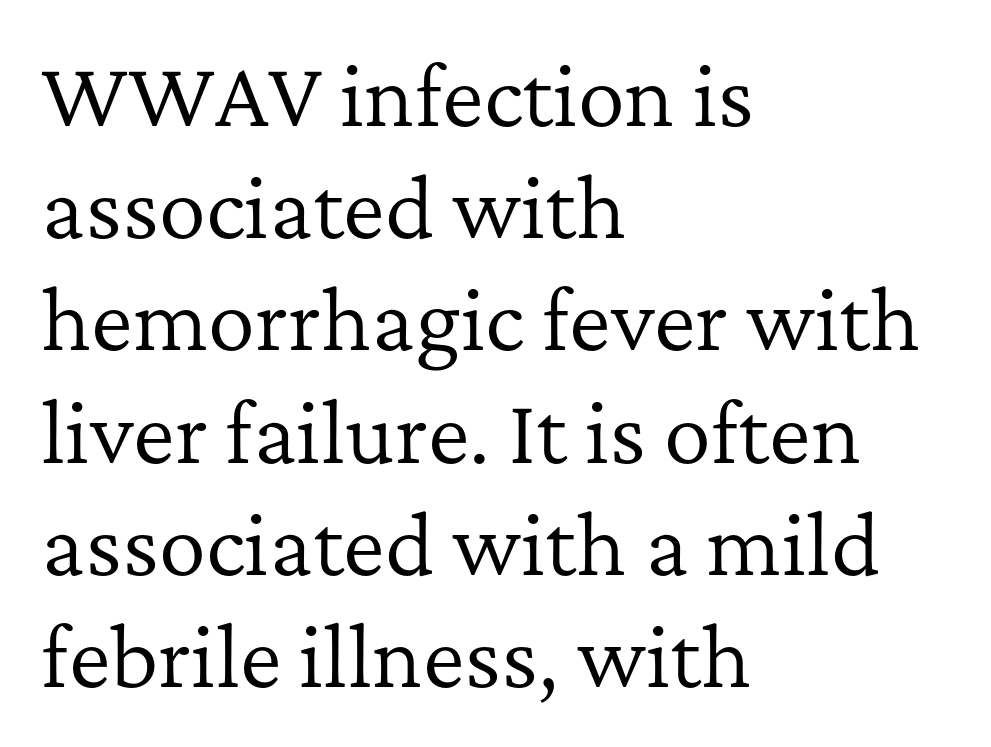
The specimen reads as upright at a glance. Just letters on the line, the space beneath them empty. The designer left line spacing at the default. No chunkiness to these letters — they're not bold. Here the designer chose a conventional face with non-uniform glyph widths. Inter-character spacing is left at the font's built-in metrics.
